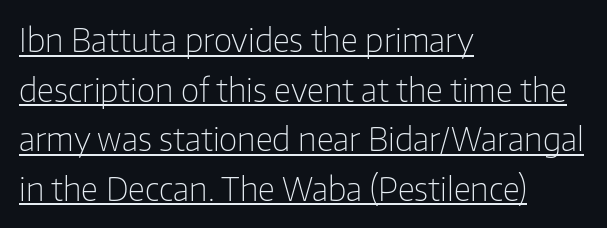
{"serif": "no", "italic": "no", "bold": "no", "weight": "light", "width": "normal", "stroke_contrast": "low", "x_height": "medium", "monospaced": "no", "underline": "yes", "align": "left", "line_spacing": "normal", "line_spacing_ratio": 1.55, "letter_spacing": "normal", "letter_spacing_em": 0.0, "glyph_px": 32}
